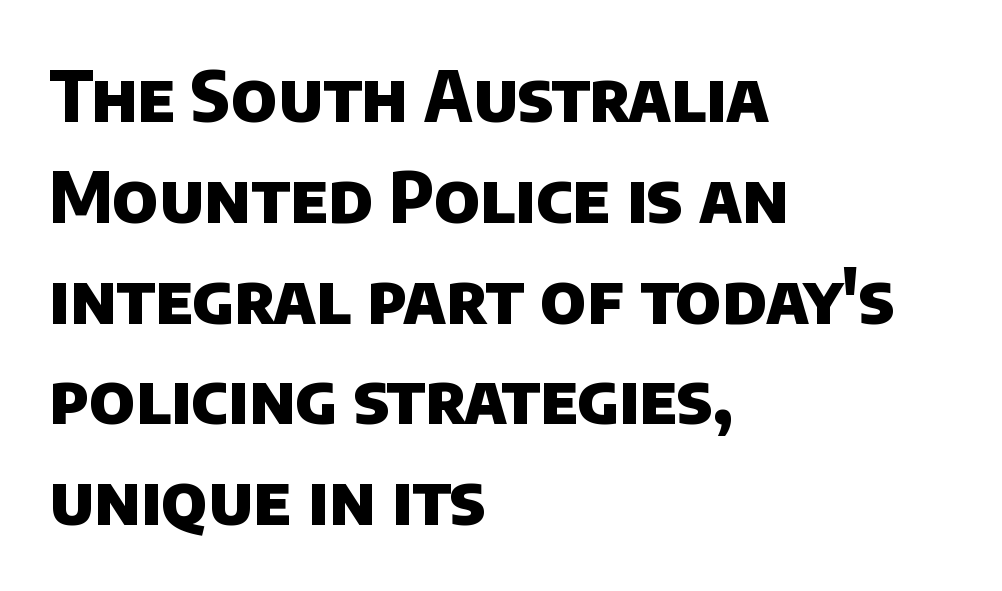
Q: Is the text bold? A: Yes.
Q: Is the typeface a serif or a sans-serif typeface? A: Sans-serif.
Q: Is the text underlined? A: No.
Q: How is the paragraph aligned? A: Left-aligned.
Q: Is the spacing between letters normal or unusually wide? A: Normal.
Q: Is the spacing between lines tight, normal or loose? A: Normal.
Q: Width (condensed, normal, or wide)? A: Normal.
Q: Stroke contrast? A: Low.
Q: x-height? A: Large.
Q: Monospaced? A: No.
